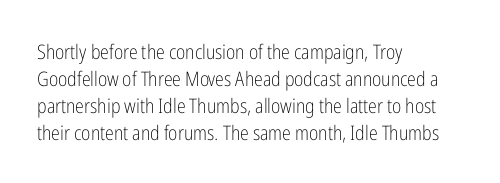
Q: Is the text bold? A: No.
Q: Is the text italic (slanted)? A: No, it is upright.
Q: Is the text underlined? A: No.
Q: How is the paragraph aligned? A: Left-aligned.
Q: Is the spacing between letters normal or unusually wide? A: Normal.
Q: Is the spacing between lines tight, normal or loose? A: Normal.
